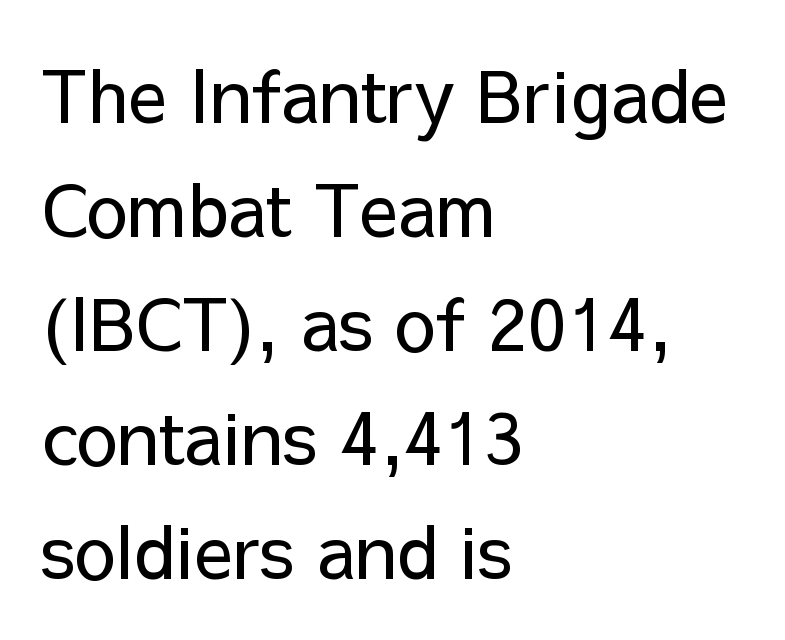
{"serif": "no", "italic": "no", "bold": "no", "weight": "regular", "width": "normal", "stroke_contrast": "low", "x_height": "medium", "monospaced": "no", "underline": "no", "align": "left", "line_spacing": "normal", "line_spacing_ratio": 1.56, "letter_spacing": "normal", "letter_spacing_em": 0.0, "glyph_px": 73}
